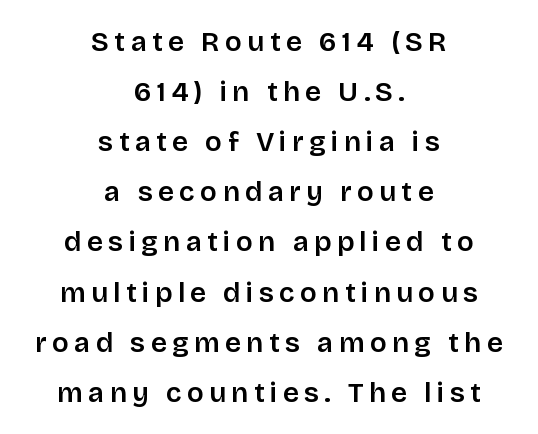
The font family rendered here belongs to the sans-serif group. One-word summary of the alignment: center. The lettering holds an erect, upright posture throughout. The zone under the glyphs is completely vacant.
